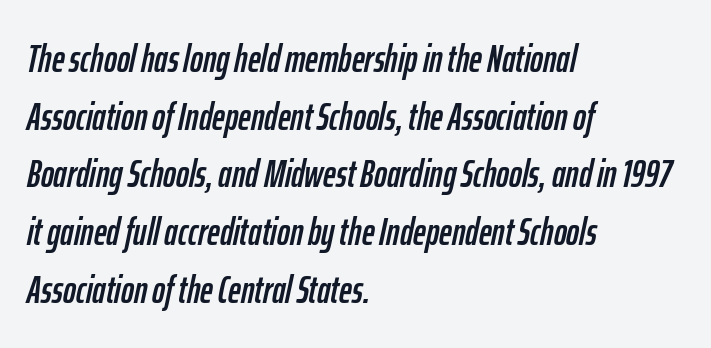
Evenly set lines give the paragraph a standard silhouette. This sample has the flowing, uneven cadence of proportional lettering. You could call the tracking neutral — neither tight nor loose. The gap between lines stays unmarked. Every row of glyphs begins at an identical x-position on the left. The passage shown leans; its letterforms are oblique.
